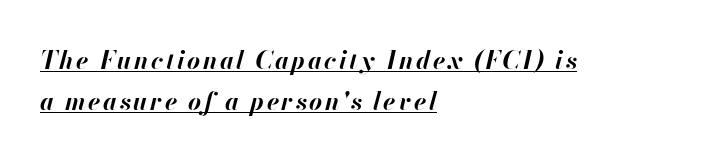
Q: Is the text bold? A: Yes.
Q: Is the text italic (slanted)? A: Yes, it leans right by about 13 degrees.
Q: Is the text underlined? A: Yes.
Q: How is the paragraph aligned? A: Left-aligned.
Q: Is the spacing between lines tight, normal or loose? A: Normal.
